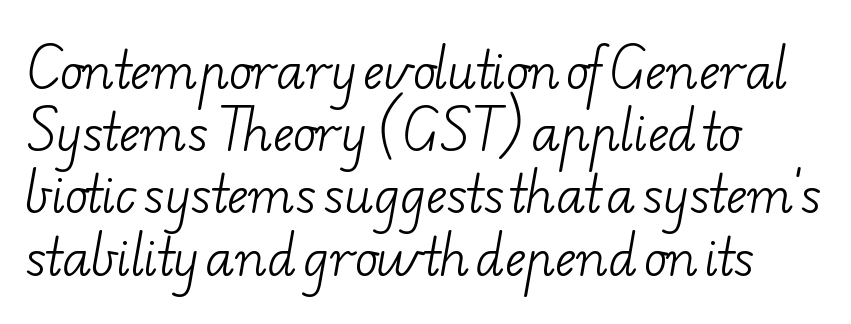
{"serif": "yes", "bold": "no", "weight": "light", "width": "wide", "stroke_contrast": "low", "x_height": "small", "monospaced": "no", "underline": "no", "align": "left", "line_spacing": "normal", "line_spacing_ratio": 1.27, "letter_spacing": "normal", "letter_spacing_em": 0.0, "glyph_px": 49}
